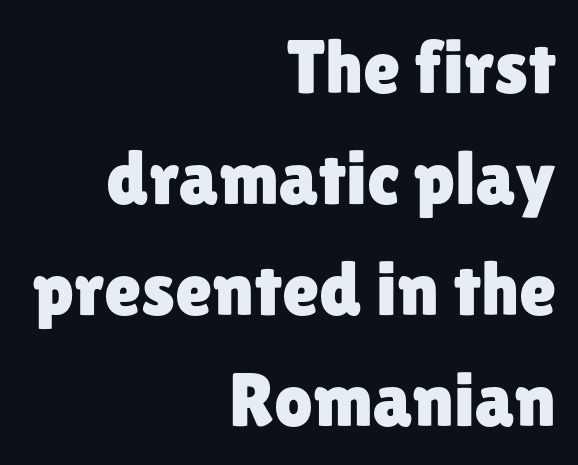
The image shows 76 px sans-serif type, upright; set right-aligned, normal line spacing (1.46x), normal letter spacing, not underlined; low stroke contrast and a medium x-height.
